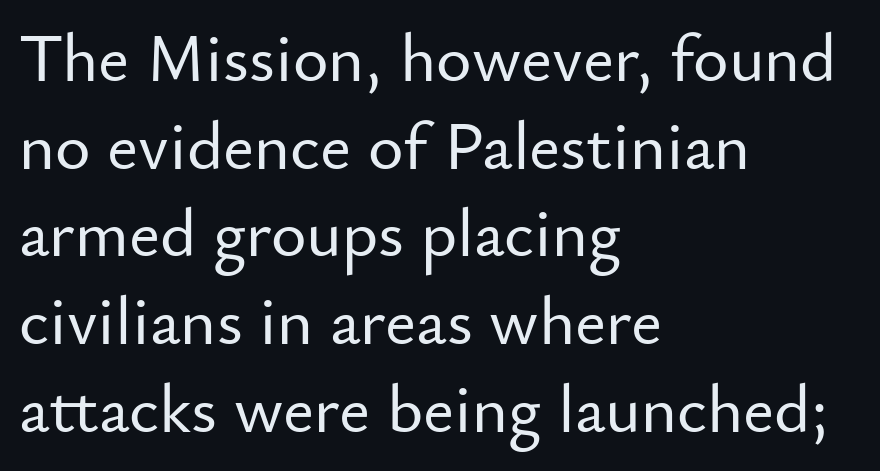
Q: Is the text italic (slanted)? A: No, it is upright.
Q: Is the typeface a serif or a sans-serif typeface? A: Sans-serif.
Q: Is the text underlined? A: No.
Q: How is the paragraph aligned? A: Left-aligned.
Q: Is the spacing between letters normal or unusually wide? A: Normal.
Q: Is the spacing between lines tight, normal or loose? A: Normal.
Q: Width (condensed, normal, or wide)? A: Normal.
Q: Stroke contrast? A: Low.
Q: x-height? A: Small.
Q: Monospaced? A: No.
